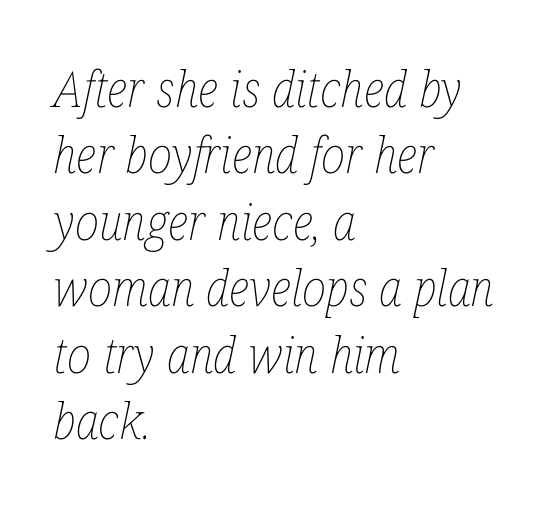
{"italic": "yes", "lean": "right", "slant_degrees": 12, "bold": "no", "weight": "thin", "width": "condensed", "stroke_contrast": "low", "x_height": "medium", "monospaced": "no", "underline": "no", "align": "left", "line_spacing": "normal", "line_spacing_ratio": 1.33, "letter_spacing": "normal", "letter_spacing_em": 0.0, "glyph_px": 50}
